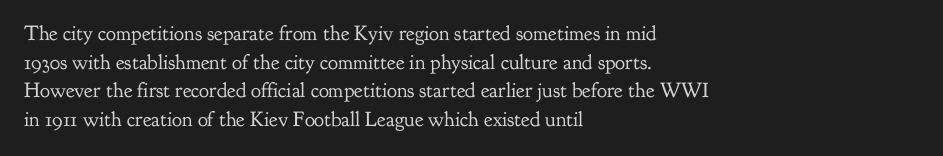
The image shows 21 px text type, upright; set left-aligned, normal line spacing (1.36x), normal letter spacing, not underlined.
